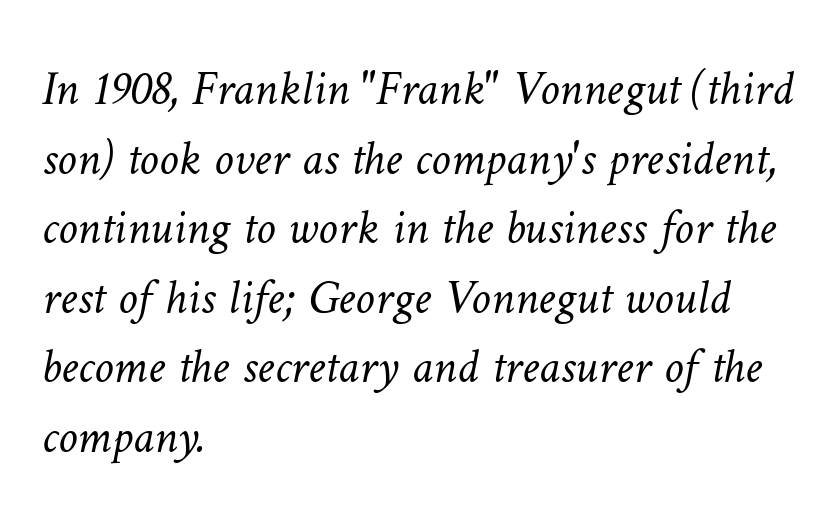
The image shows 49 px light type; set left-aligned, normal line spacing (1.42x), normal letter spacing, not underlined; low stroke contrast and a medium x-height.
